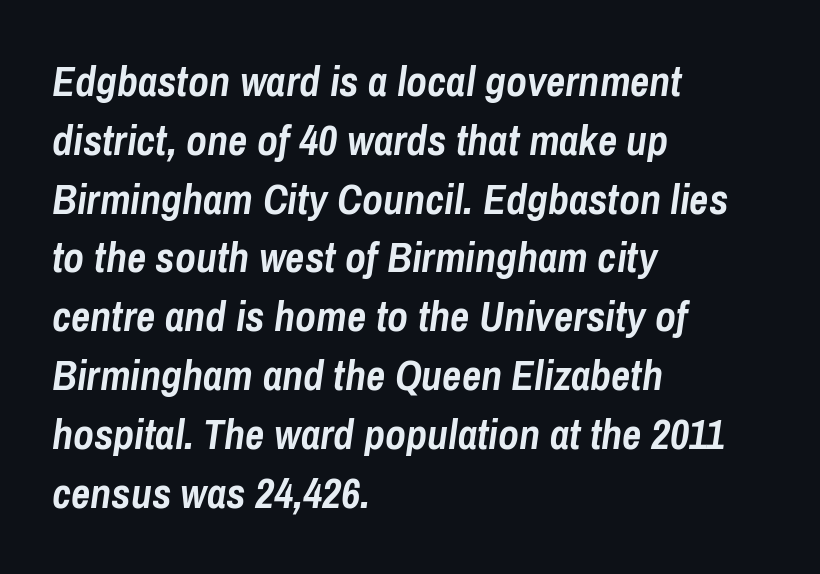
{"italic": "yes", "lean": "right", "slant_degrees": 8, "bold": "yes", "weight": "semibold", "width": "condensed", "stroke_contrast": "low", "x_height": "medium", "monospaced": "no", "underline": "no", "align": "left", "line_spacing": "normal", "line_spacing_ratio": 1.4, "letter_spacing": "normal", "letter_spacing_em": 0.0, "glyph_px": 42}
